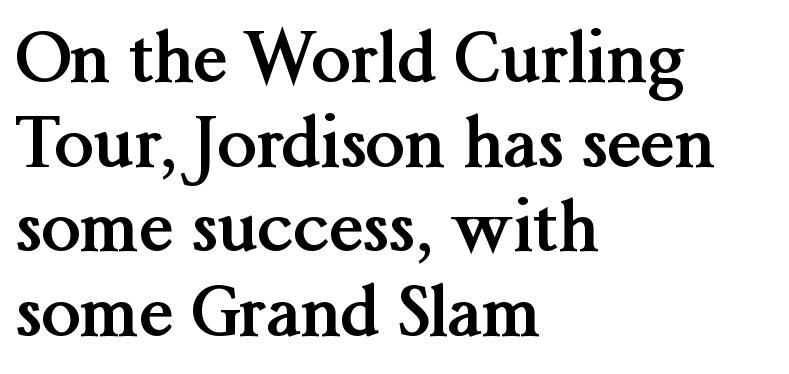
Q: Is the text bold? A: Yes.
Q: Is the text italic (slanted)? A: No, it is upright.
Q: Is the typeface a serif or a sans-serif typeface? A: Serif.
Q: Is the text underlined? A: No.
Q: How is the paragraph aligned? A: Left-aligned.
Q: Is the spacing between letters normal or unusually wide? A: Normal.
Q: Width (condensed, normal, or wide)? A: Normal.
Q: Stroke contrast? A: Medium.
Q: x-height? A: Medium.
Q: Monospaced? A: No.
